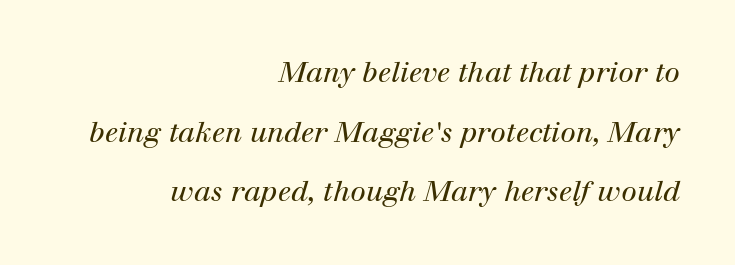
The text block is weighted toward the right margin, trailing off unevenly leftward. Character widths vary here, with narrow letters taking less room than wide ones. Leading is clearly above the norm, producing a sparse column. Weight: in the light-to-regular range. A typesetter would mark this as italic.
